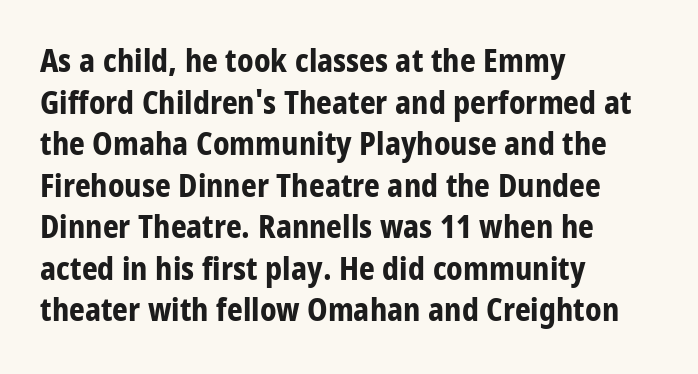
{"serif": "no", "italic": "no", "bold": "yes", "weight": "bold", "width": "condensed", "stroke_contrast": "low", "x_height": "large", "monospaced": "no", "underline": "no", "align": "left", "line_spacing": "normal", "line_spacing_ratio": 1.34, "letter_spacing": "normal", "letter_spacing_em": 0.0, "glyph_px": 31}
